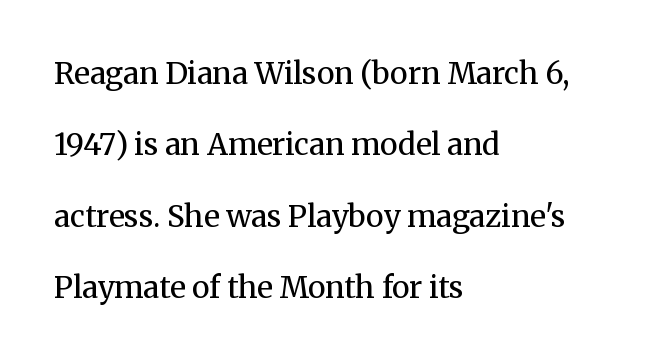
Glyph-to-glyph distance matches everyday printed text. I'd call this a serif setting — the letters wear small feet. No chunkiness to these letters — they're not bold. Every stem runs plumb, perpendicular to the baseline. Underline: absent.
